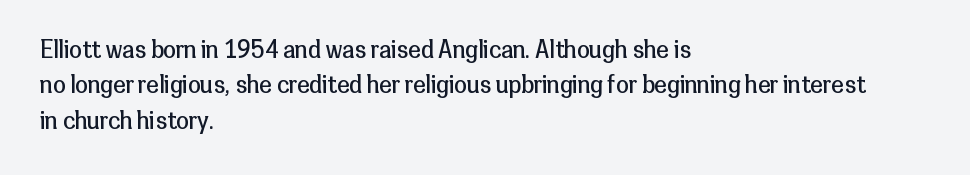
Q: Is the text bold? A: No.
Q: Is the text italic (slanted)? A: No, it is upright.
Q: Is the text underlined? A: No.
Q: How is the paragraph aligned? A: Left-aligned.
Q: Is the spacing between letters normal or unusually wide? A: Normal.
Q: Is the spacing between lines tight, normal or loose? A: Normal.
